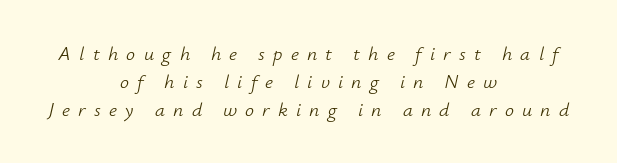
The image shows 20 px text type, italic (leaning right); set centered, normal line spacing (1.39x), unusually wide letter spacing (+0.41 em), not underlined.
